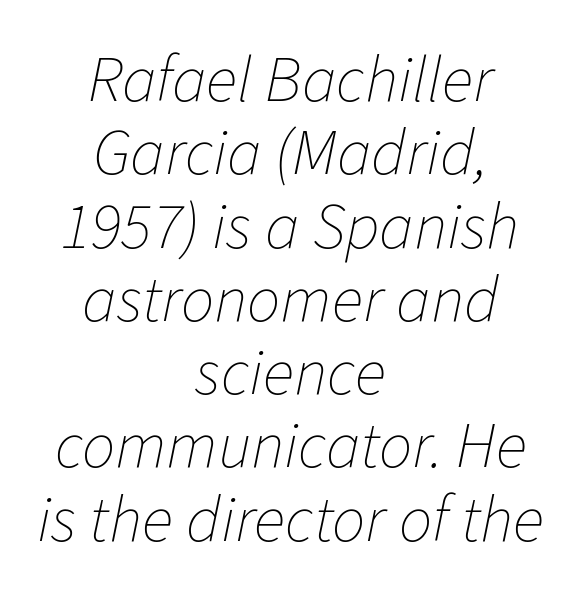
The image shows 66 px thin type, italic (leaning right); set centered, tight line spacing (1.11x), normal letter spacing, not underlined; low stroke contrast and a medium x-height.
